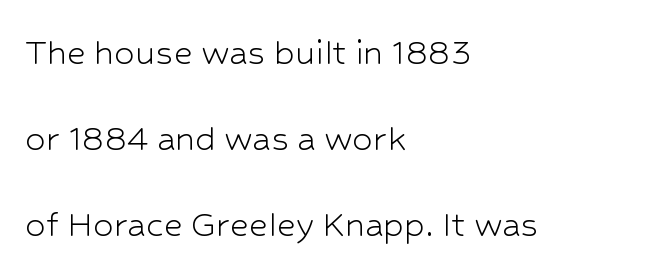
Q: Is the text bold? A: No.
Q: Is the text italic (slanted)? A: No, it is upright.
Q: Is the typeface a serif or a sans-serif typeface? A: Sans-serif.
Q: Is the text underlined? A: No.
Q: How is the paragraph aligned? A: Left-aligned.
Q: Is the spacing between letters normal or unusually wide? A: Normal.
Q: Is the spacing between lines tight, normal or loose? A: Loose.
Q: Width (condensed, normal, or wide)? A: Normal.
Q: Stroke contrast? A: Low.
Q: x-height? A: Medium.
Q: Monospaced? A: No.
